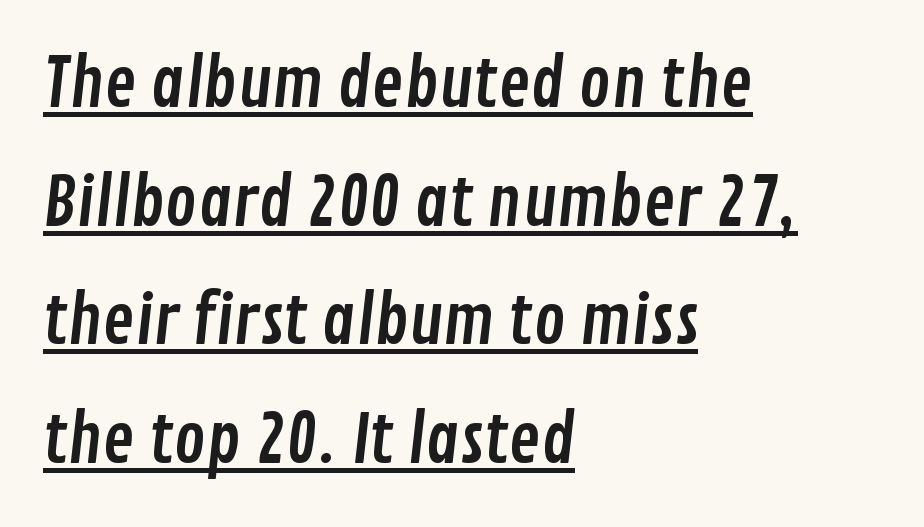
Q: Is the typeface a serif or a sans-serif typeface? A: Sans-serif.
Q: Is the text underlined? A: Yes.
Q: How is the paragraph aligned? A: Left-aligned.
Q: Is the spacing between letters normal or unusually wide? A: Normal.
Q: Width (condensed, normal, or wide)? A: Condensed.
Q: Stroke contrast? A: Low.
Q: x-height? A: Medium.
Q: Monospaced? A: No.
